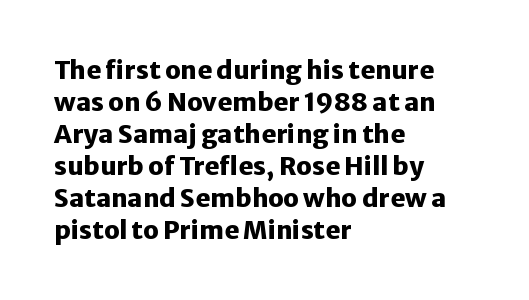
Q: Is the text bold? A: Yes.
Q: Is the text italic (slanted)? A: No, it is upright.
Q: Is the text underlined? A: No.
Q: How is the paragraph aligned? A: Left-aligned.
Q: Is the spacing between letters normal or unusually wide? A: Normal.
Q: Is the spacing between lines tight, normal or loose? A: Normal.
